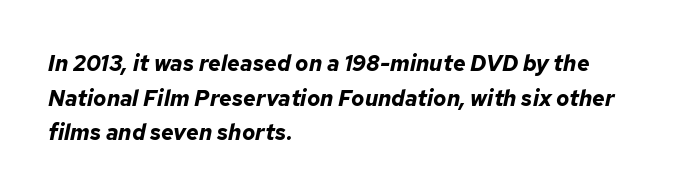
Q: Is the text bold? A: Yes.
Q: Is the text italic (slanted)? A: Yes, it leans right by about 12 degrees.
Q: Is the text underlined? A: No.
Q: How is the paragraph aligned? A: Left-aligned.
Q: Is the spacing between letters normal or unusually wide? A: Normal.
Q: Is the spacing between lines tight, normal or loose? A: Normal.
